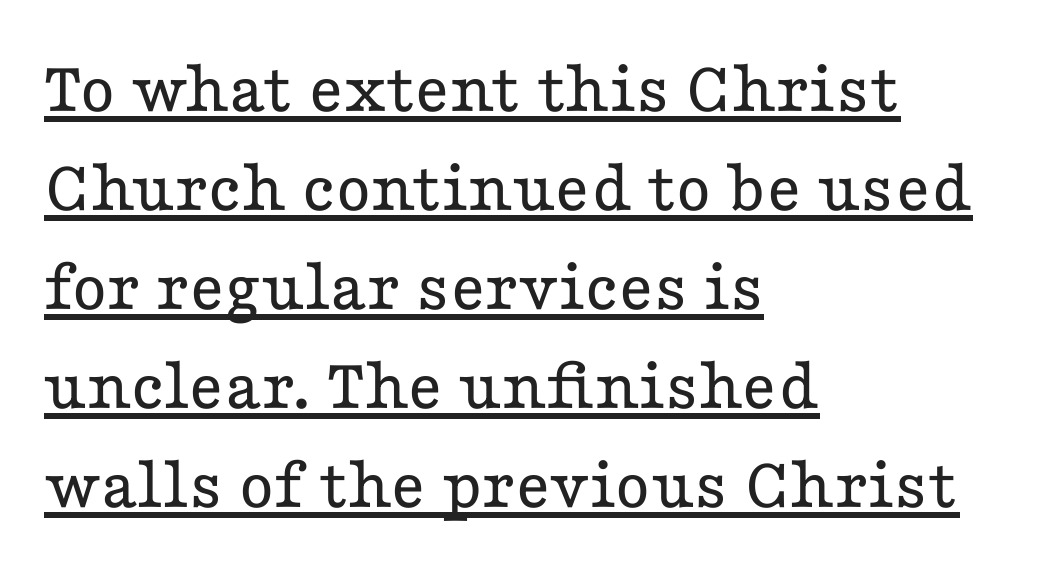
The image shows 75 px regular-weight, wide serif type, upright; set left-aligned, normal line spacing (1.32x), normal letter spacing, underlined; low stroke contrast and a medium x-height.
